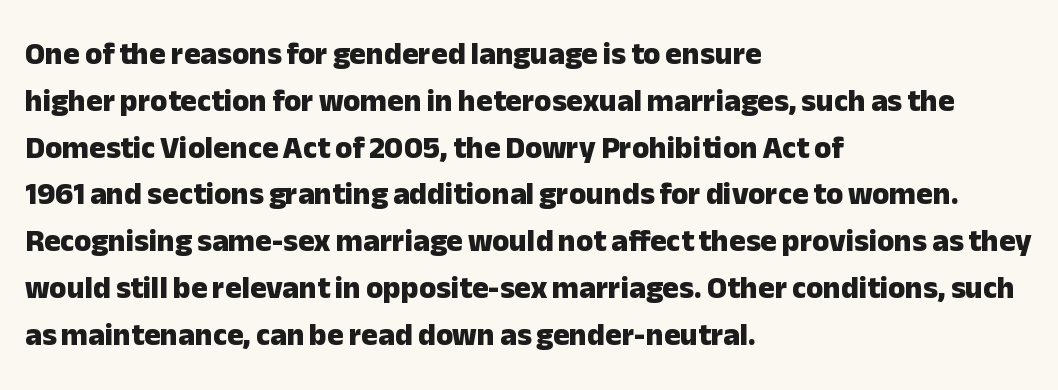
Which margin do the lines hug? The left one — the right edge is uneven. The text was rendered using a sans face with plain stroke endings. Set as a true bold cut, around the 700 mark. What's the leading like? Ordinary, nothing unusual.
